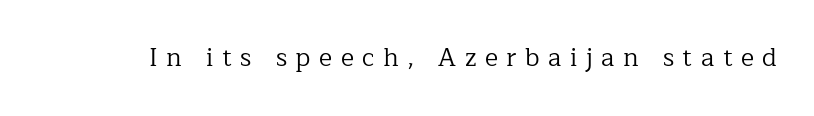
This rendering features lettering with no underline. This reads as an unemphasized weight, regular at the heaviest. Display-style spreading of the glyphs; the letterfit is very open. This is roman type, the default non-slanted kind.
